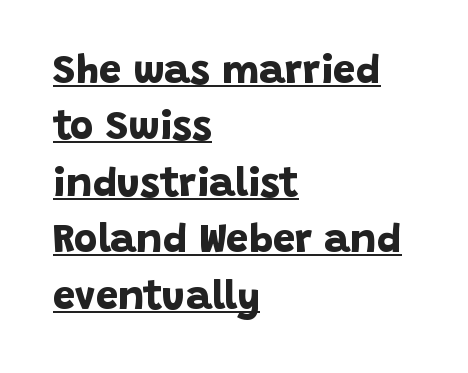
The image shows 40 px bold sans-serif type; set left-aligned, normal line spacing (1.41x), normal letter spacing, underlined; low stroke contrast and a large x-height.
